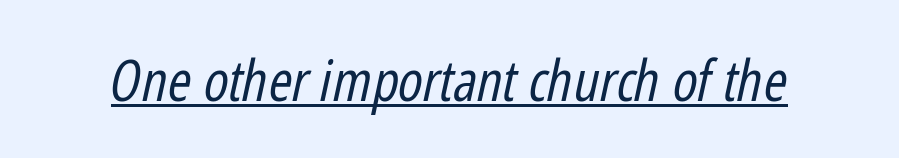
Each letter keeps its own natural width here, so spacing adapts to shape. The typesetter has applied underlining to the passage shown. Emphasis-style slanted type is in use. The font is comparable to plain body text, perhaps lighter.
